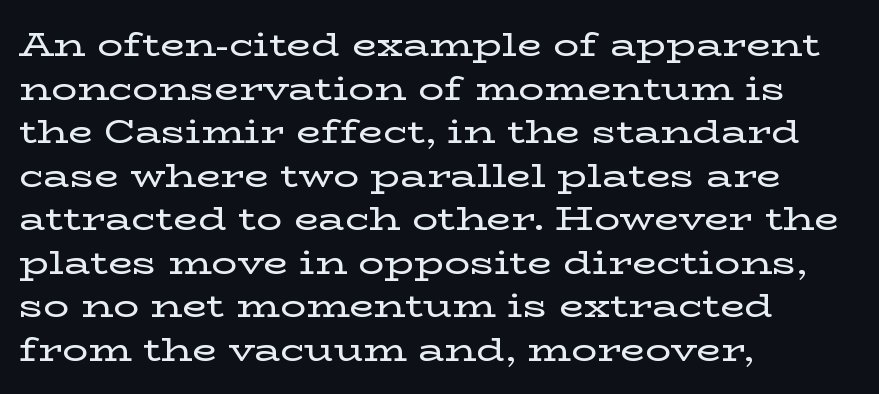
{"serif": "yes", "italic": "no", "width": "wide", "stroke_contrast": "low", "x_height": "medium", "monospaced": "no", "underline": "no", "align": "left", "line_spacing": "normal", "line_spacing_ratio": 1.36, "letter_spacing": "normal", "letter_spacing_em": 0.0, "glyph_px": 32}
